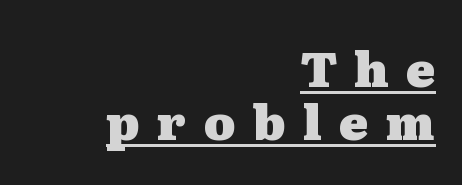
Emphasis is given by a line drawn under the lettering. The passage shown is typed in a proportional face where columns would drift. The rendering inserts visible extra space after every character. Typesetter's note: full bold, strokes at maximum text heaviness. The lines in this sample share a right terminus and differ only in where they begin.
